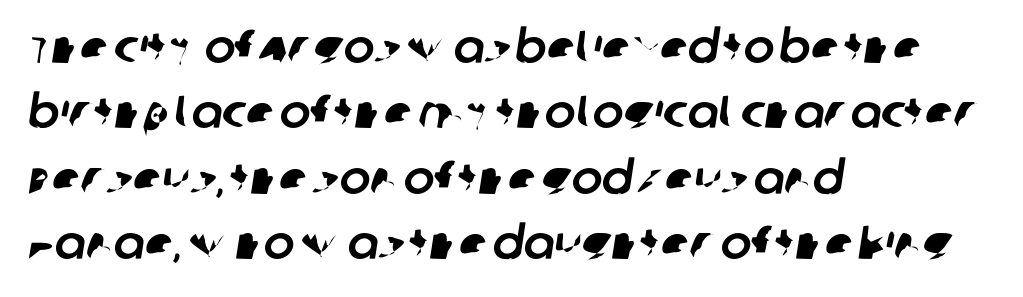
Q: Is the typeface a serif or a sans-serif typeface? A: Sans-serif.
Q: Is the text underlined? A: No.
Q: How is the paragraph aligned? A: Left-aligned.
Q: Is the spacing between letters normal or unusually wide? A: Normal.
Q: Is the spacing between lines tight, normal or loose? A: Normal.
Q: Width (condensed, normal, or wide)? A: Normal.
Q: Stroke contrast? A: Low.
Q: x-height? A: Large.
Q: Monospaced? A: No.
